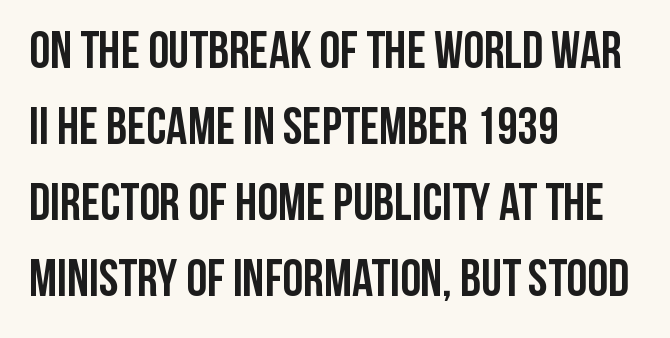
Successive baselines arrive at the customary interval. The passage shown is typed in a proportional face where columns would drift. The face used here has the dense, thick strokes of a bold. Unlike a traditional serif, this face leaves its strokes unadorned.
